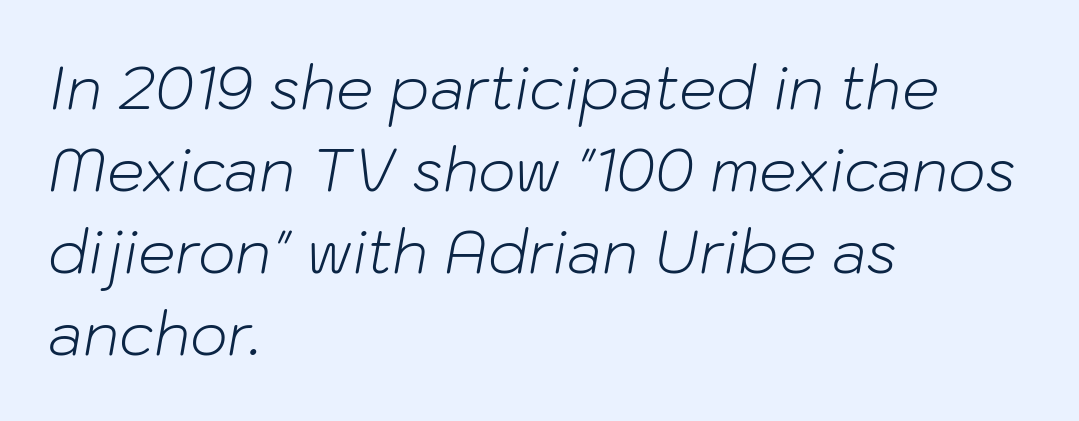
The passage shown has conventional tracking throughout. Think of a printed novel: that variable character pitch is what you see here. A clean baseline with only descenders dipping below it. Line beginnings align vertically; line endings do not. Each stroke keeps to a modest, everyday thickness or less.
